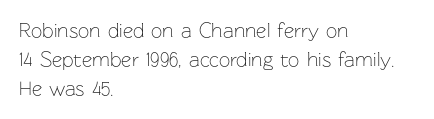
The image shows 20 px text type, upright; set left-aligned, normal line spacing (1.45x), normal letter spacing, not underlined.
